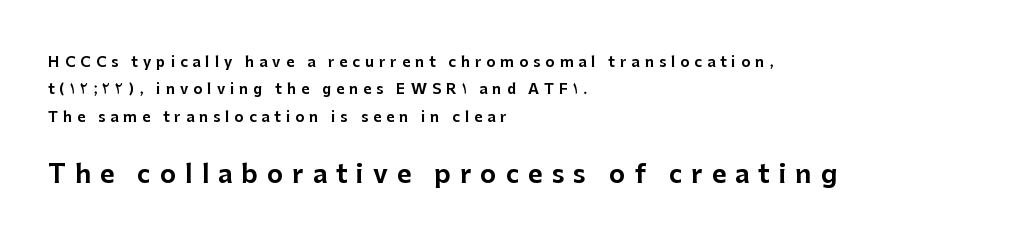
Caption: multi-line text, flush left, ragged right. This sample uses expanded letter spacing, leaving extra air between glyphs. Beneath every word, the page is bare. Designer's note — italics off, roman on. Successive baselines arrive slowly, with a big drop between each. The following chunk of copy outweighs the initial chunk in type size.
